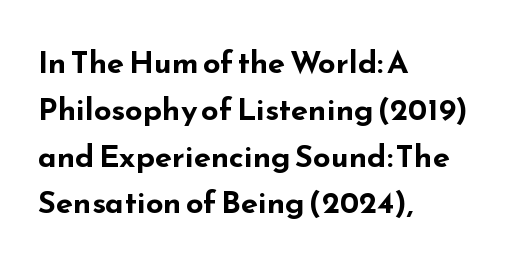
Q: Is the text bold? A: Yes.
Q: Is the text italic (slanted)? A: No, it is upright.
Q: Is the typeface a serif or a sans-serif typeface? A: Sans-serif.
Q: Is the text underlined? A: No.
Q: How is the paragraph aligned? A: Left-aligned.
Q: Is the spacing between letters normal or unusually wide? A: Normal.
Q: Is the spacing between lines tight, normal or loose? A: Normal.
Q: Width (condensed, normal, or wide)? A: Wide.
Q: Stroke contrast? A: Low.
Q: x-height? A: Small.
Q: Monospaced? A: No.
